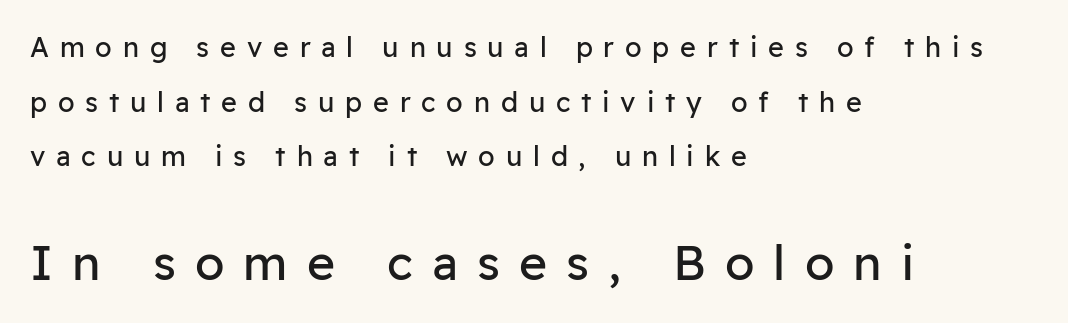
Q: Is the text bold? A: No.
Q: Is the text italic (slanted)? A: No, it is upright.
Q: Is the typeface a serif or a sans-serif typeface? A: Sans-serif.
Q: Is the text underlined? A: No.
Q: How is the paragraph aligned? A: Left-aligned.
Q: Is the spacing between letters normal or unusually wide? A: Unusually wide.
Q: Is the spacing between lines tight, normal or loose? A: Loose.
Q: Which block of text is set in a larger size, the first (top) or the second (bottom)? A: The second (bottom) one.
Q: Width (condensed, normal, or wide)? A: Normal.
Q: Stroke contrast? A: Low.
Q: x-height? A: Medium.
Q: Monospaced? A: No.
